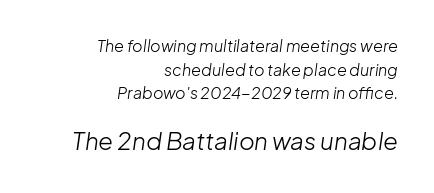
The image shows 24 px text type, italic (leaning right); set right-aligned, normal line spacing (1.48x), normal letter spacing, not underlined; the second (bottom) block is 1.5x larger.
